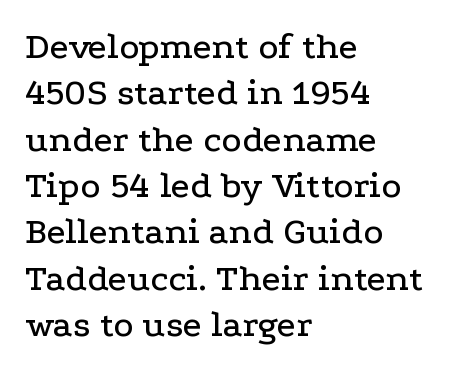
Is this a fixed-width face? No — the glyphs have proportional, varying widths. The rag falls on the right side of this text block. No extra tracking has been applied to these lines. Italic? Not at all — the glyphs are vertical. Look at the bottom of the vertical strokes: they flare into serifs here.
